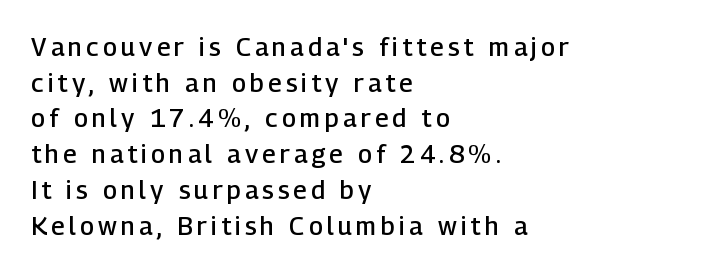
{"italic": "no", "bold": "semi", "underline": "no", "align": "left", "line_spacing": "normal", "line_spacing_ratio": 1.43, "glyph_px": 25}
